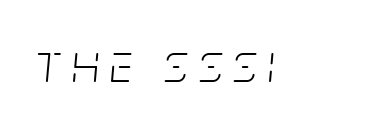
{"italic": "yes", "lean": "right", "slant_degrees": 5, "bold": "no", "weight": "light", "width": "condensed", "stroke_contrast": "low", "x_height": "large", "monospaced": "no", "underline": "no", "letter_spacing": "wide", "letter_spacing_em": 0.2, "glyph_px": 56}
